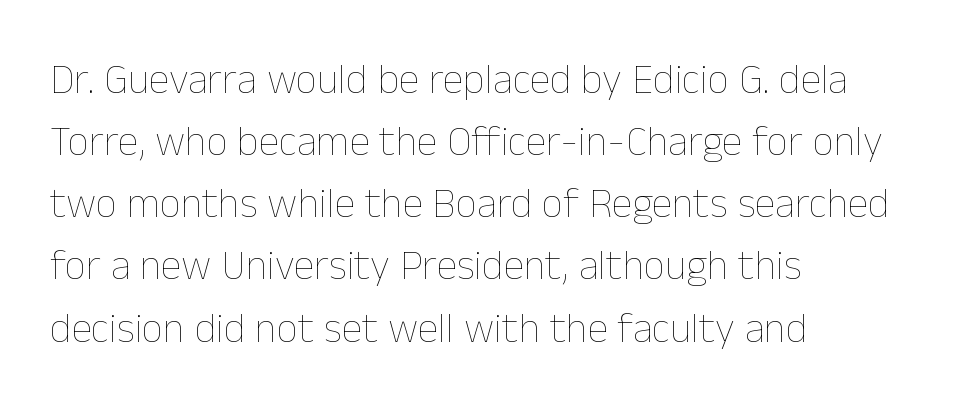
The image shows 42 px thin type, upright; set left-aligned, normal line spacing (1.48x), normal letter spacing, not underlined; low stroke contrast and a medium x-height.
